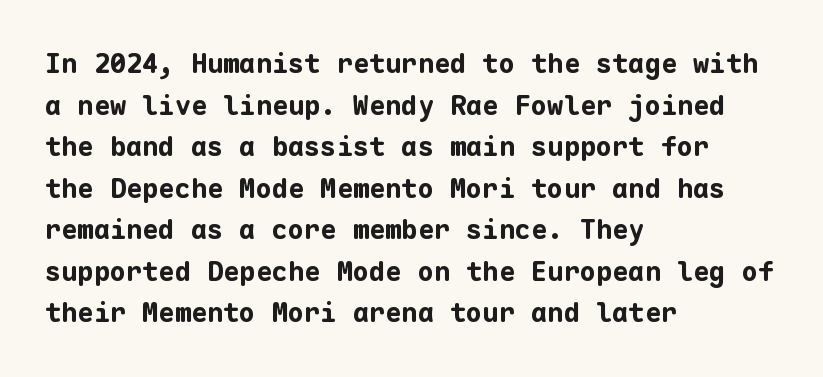
{"italic": "no", "bold": "yes", "underline": "no", "align": "left", "line_spacing": "normal", "line_spacing_ratio": 1.54, "letter_spacing": "normal", "letter_spacing_em": 0.0, "glyph_px": 27}
